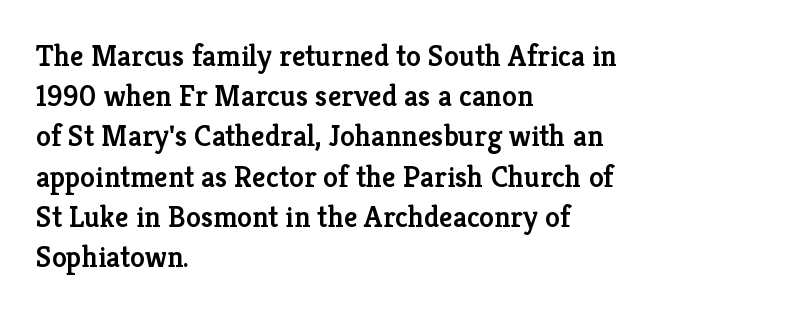
{"serif": "yes", "italic": "no", "bold": "semi", "weight": "semibold", "width": "normal", "stroke_contrast": "low", "x_height": "medium", "monospaced": "no", "underline": "no", "align": "left", "line_spacing": "normal", "line_spacing_ratio": 1.34, "letter_spacing": "normal", "letter_spacing_em": 0.0, "glyph_px": 30}
